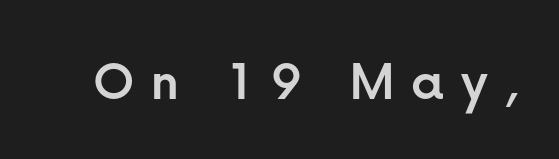
The image shows 60 px sans-serif type, upright; set unusually wide letter spacing (+0.26 em), not underlined; low stroke contrast and a medium x-height.
